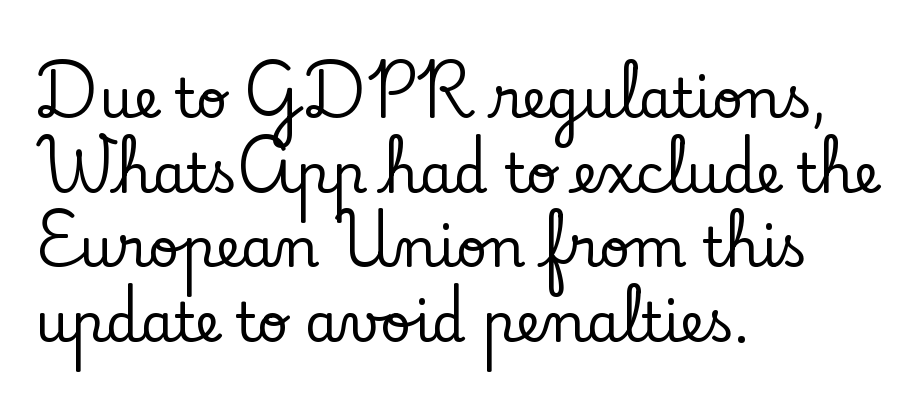
The rendering uses natural spacing where letterforms have individual widths. Horizontally, the lines are justified to the leading edge only. The rendering shows small feet on the letterforms — a serif design. This is roman type, the default non-slanted kind.
